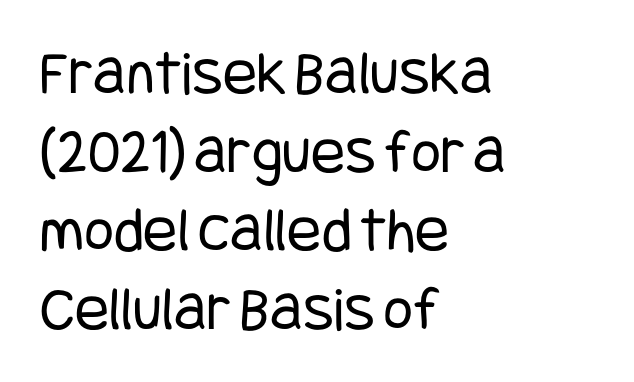
The image shows 64 px regular-weight, condensed sans-serif type, upright; set left-aligned, line spacing 1.23x, normal letter spacing, not underlined; low stroke contrast and a large x-height.
